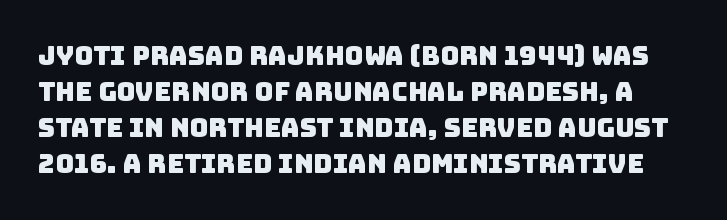
Q: Is the text underlined? A: No.
Q: Is the spacing between letters normal or unusually wide? A: Normal.
Q: Is the spacing between lines tight, normal or loose? A: Normal.
